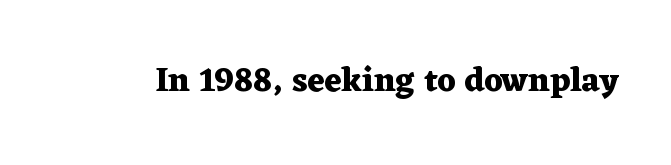
The image shows 34 px heavy, wide serif type, upright; set normal letter spacing, not underlined; medium stroke contrast and a medium x-height.
